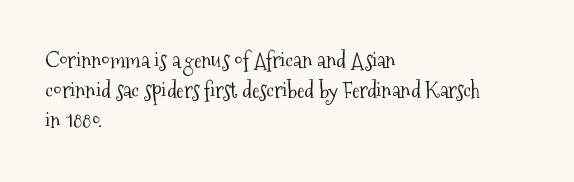
Q: Is the text bold? A: No.
Q: Is the text italic (slanted)? A: No, it is upright.
Q: Is the text underlined? A: No.
Q: How is the paragraph aligned? A: Left-aligned.
Q: Is the spacing between letters normal or unusually wide? A: Normal.
Q: Is the spacing between lines tight, normal or loose? A: Normal.
